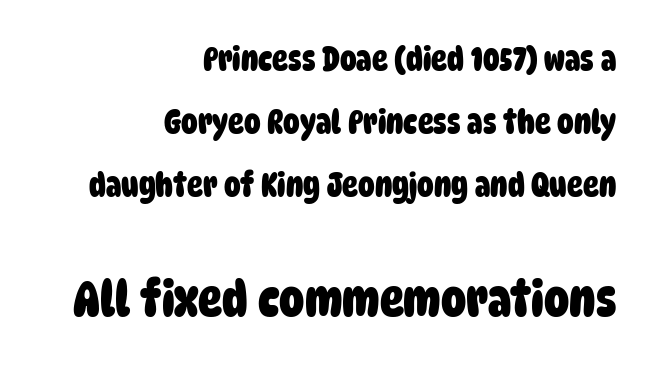
{"serif": "no", "bold": "yes", "weight": "heavy", "width": "condensed", "stroke_contrast": "low", "x_height": "large", "monospaced": "no", "underline": "no", "align": "right", "line_spacing": "loose", "line_spacing_ratio": 1.91, "letter_spacing": "normal", "letter_spacing_em": 0.0, "larger_block": "second", "size_ratio": 1.52, "glyph_px": 50}
